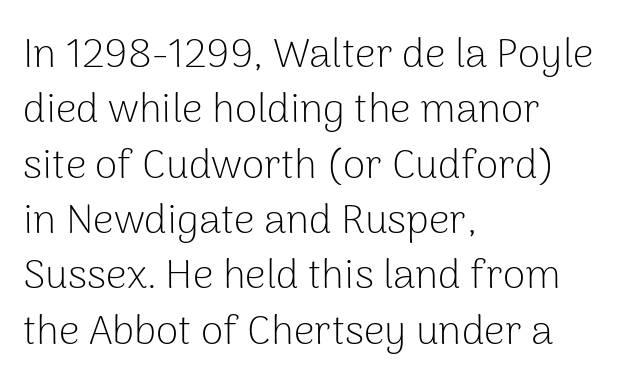
Q: Is the text bold? A: No.
Q: Is the text italic (slanted)? A: No, it is upright.
Q: Is the typeface a serif or a sans-serif typeface? A: Sans-serif.
Q: Is the text underlined? A: No.
Q: How is the paragraph aligned? A: Left-aligned.
Q: Is the spacing between letters normal or unusually wide? A: Normal.
Q: Is the spacing between lines tight, normal or loose? A: Normal.
Q: Width (condensed, normal, or wide)? A: Normal.
Q: Stroke contrast? A: Low.
Q: x-height? A: Medium.
Q: Monospaced? A: No.
